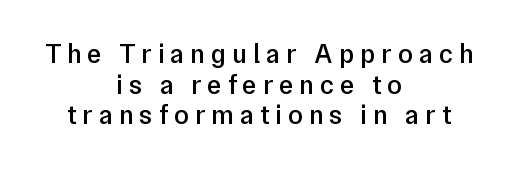
Q: Is the text bold? A: Semi-bold.
Q: Is the text italic (slanted)? A: No, it is upright.
Q: Is the text underlined? A: No.
Q: How is the paragraph aligned? A: Centered.
Q: Is the spacing between letters normal or unusually wide? A: Unusually wide.
Q: Is the spacing between lines tight, normal or loose? A: Tight.
